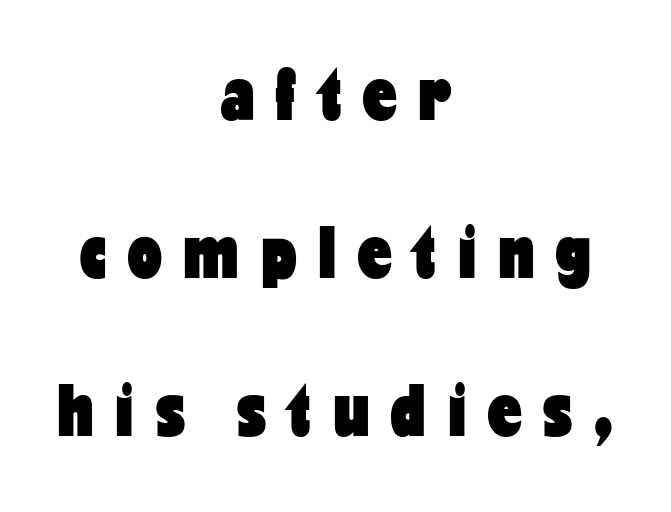
Strokes here are thick enough to call this a true bold. Both edges are ragged and mirror each other, which tells us the setting is centered. Serifs: no, the terminals of the letterforms are clean. In terms of posture, this sample is upright. Words float on clear page, feet unadorned.
